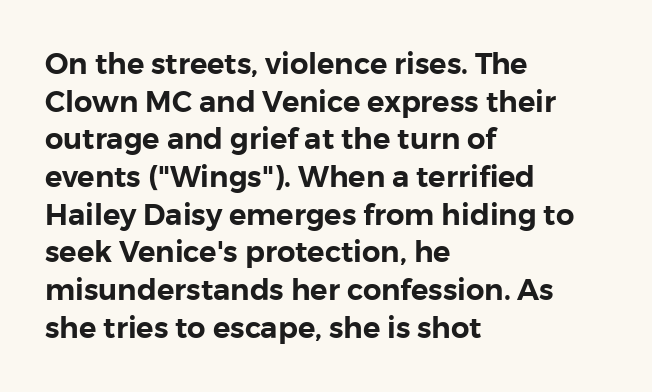
The image shows 29 px sans-serif type, upright; set left-aligned, normal line spacing (1.3x), normal letter spacing, not underlined; low stroke contrast and a medium x-height.
